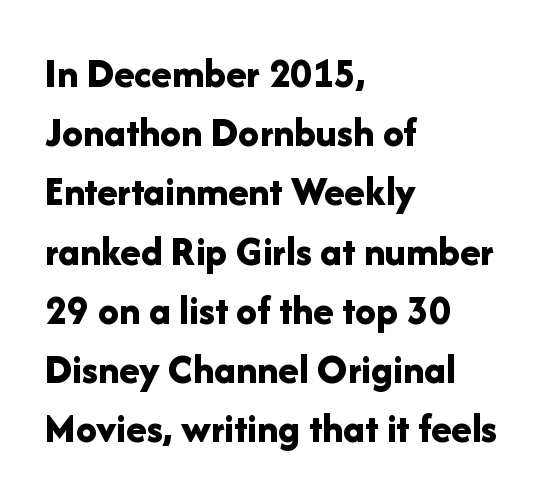
{"serif": "no", "italic": "no", "bold": "yes", "weight": "bold", "width": "normal", "stroke_contrast": "low", "x_height": "medium", "monospaced": "no", "underline": "no", "align": "left", "line_spacing": "normal", "line_spacing_ratio": 1.41, "letter_spacing": "normal", "letter_spacing_em": 0.0, "glyph_px": 42}
